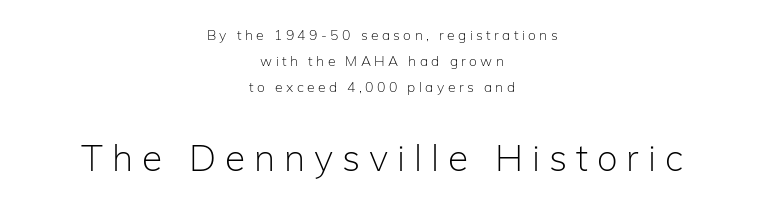
{"serif": "no", "italic": "no", "bold": "no", "weight": "light", "width": "normal", "stroke_contrast": "low", "x_height": "medium", "monospaced": "no", "underline": "no", "align": "center", "line_spacing_ratio": 1.86, "letter_spacing": "wide", "letter_spacing_em": 0.24, "larger_block": "second", "size_ratio": 2.64, "glyph_px": 37}
